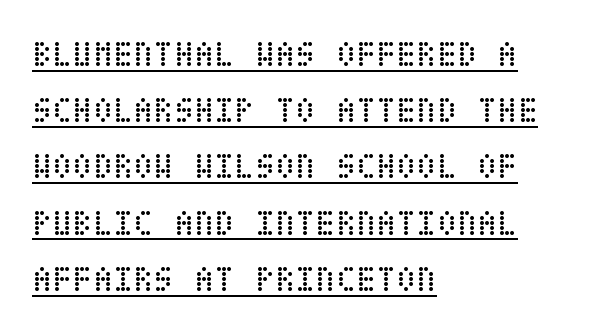
{"italic": "no", "bold": "no", "weight": "regular", "width": "condensed", "stroke_contrast": "low", "x_height": "large", "underline": "yes", "align": "left", "line_spacing": "normal", "line_spacing_ratio": 1.52, "letter_spacing": "normal", "letter_spacing_em": 0.0, "glyph_px": 37}
